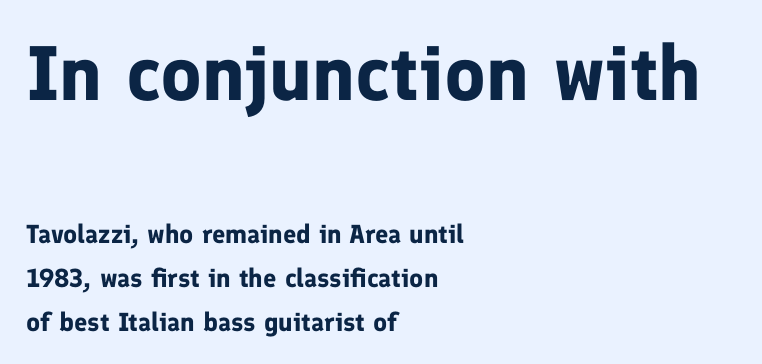
{"serif": "no", "italic": "no", "bold": "yes", "weight": "bold", "width": "normal", "stroke_contrast": "low", "x_height": "medium", "monospaced": "no", "underline": "no", "align": "left", "line_spacing": "normal", "line_spacing_ratio": 1.69, "letter_spacing": "normal", "letter_spacing_em": 0.0, "larger_block": "first", "size_ratio": 2.96, "glyph_px": 77}
